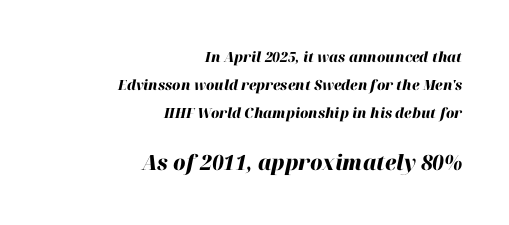
The image shows 21 px bold type, italic (leaning right); set right-aligned, loose line spacing (1.99x), normal letter spacing, not underlined; the second (bottom) block is 1.5x larger.
